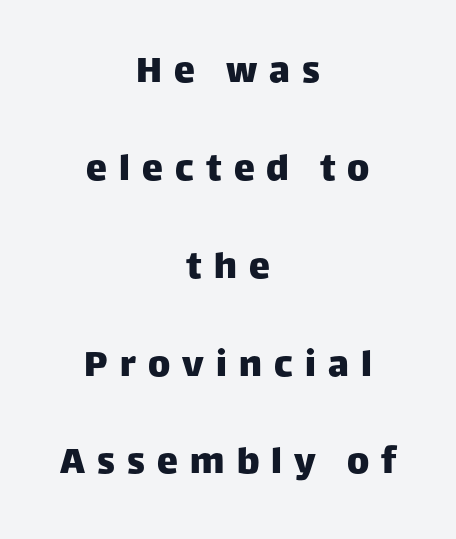
Q: Is the text italic (slanted)? A: No, it is upright.
Q: Is the typeface a serif or a sans-serif typeface? A: Sans-serif.
Q: Is the text underlined? A: No.
Q: How is the paragraph aligned? A: Centered.
Q: Is the spacing between letters normal or unusually wide? A: Unusually wide.
Q: Is the spacing between lines tight, normal or loose? A: Loose.
Q: Width (condensed, normal, or wide)? A: Normal.
Q: Stroke contrast? A: Low.
Q: x-height? A: Large.
Q: Monospaced? A: No.
